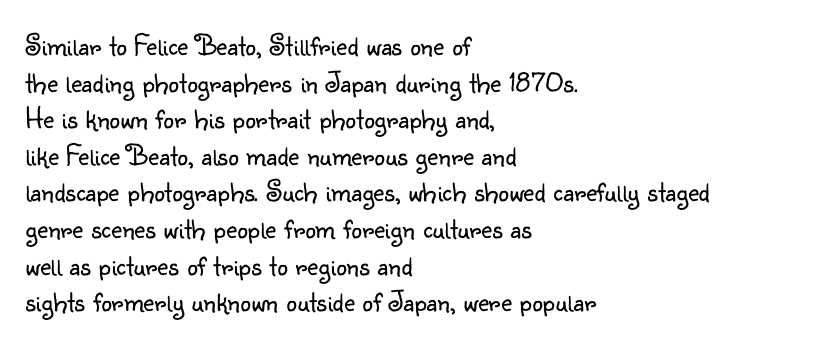
Character widths vary here, with narrow letters taking less room than wide ones. The font's upright variant was chosen for this text. The zone under the glyphs is completely vacant. Each line starts at the same left margin while the right side varies. A light-to-regular cut is what we see here.
